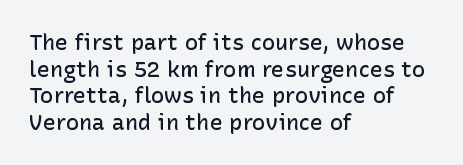
The image shows 22 px text type, upright; set left-aligned, line spacing 1.21x, normal letter spacing, not underlined.
